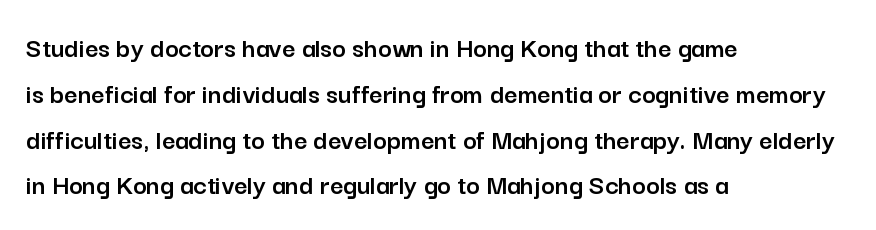
Typographically, this falls in the sans-serif category. Nobody touched the tracking dial on this one. These lines are set flush left with a ragged right edge. The specimen omits any rule beneath the text block's lines.
